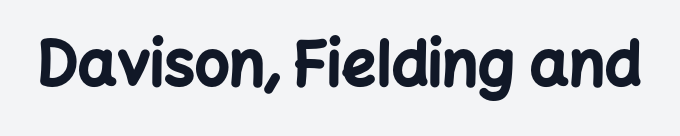
Q: Is the text bold? A: Yes.
Q: Is the text italic (slanted)? A: No, it is upright.
Q: Is the typeface a serif or a sans-serif typeface? A: Sans-serif.
Q: Is the text underlined? A: No.
Q: Is the spacing between letters normal or unusually wide? A: Normal.
Q: Width (condensed, normal, or wide)? A: Normal.
Q: Stroke contrast? A: Low.
Q: x-height? A: Medium.
Q: Monospaced? A: No.
